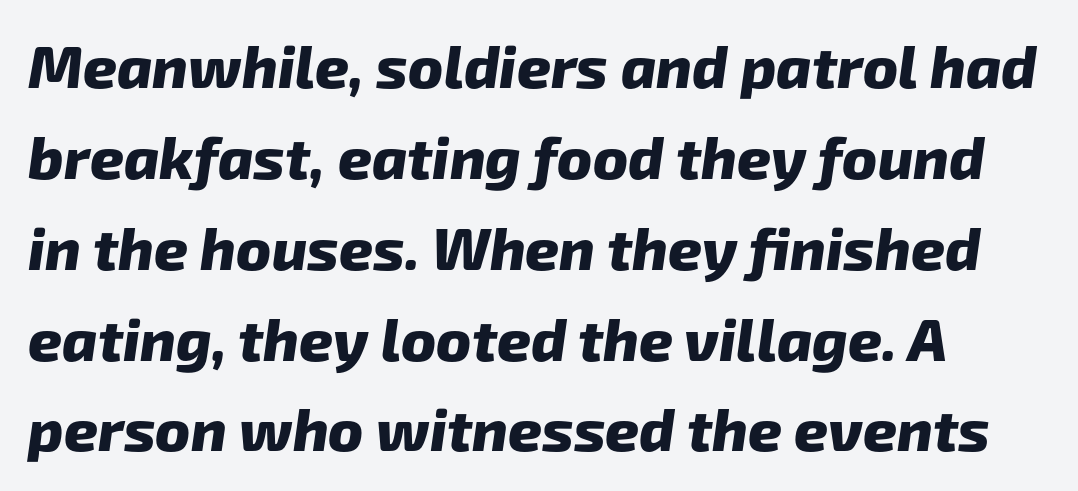
{"serif": "no", "bold": "yes", "weight": "heavy", "width": "normal", "stroke_contrast": "low", "x_height": "medium", "monospaced": "no", "underline": "no", "align": "left", "line_spacing": "normal", "line_spacing_ratio": 1.54, "letter_spacing": "normal", "letter_spacing_em": 0.0, "glyph_px": 59}
